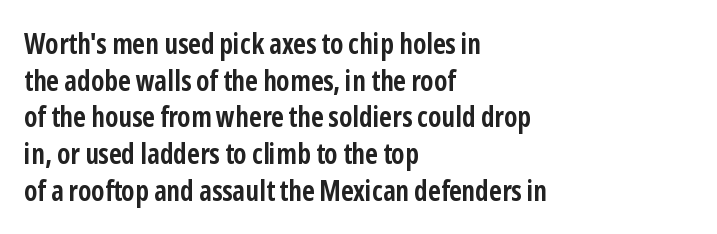
Q: Is the text bold? A: Yes.
Q: Is the text italic (slanted)? A: No, it is upright.
Q: Is the typeface a serif or a sans-serif typeface? A: Sans-serif.
Q: Is the text underlined? A: No.
Q: How is the paragraph aligned? A: Left-aligned.
Q: Is the spacing between letters normal or unusually wide? A: Normal.
Q: Is the spacing between lines tight, normal or loose? A: Normal.
Q: Width (condensed, normal, or wide)? A: Condensed.
Q: Stroke contrast? A: Low.
Q: x-height? A: Medium.
Q: Monospaced? A: No.
